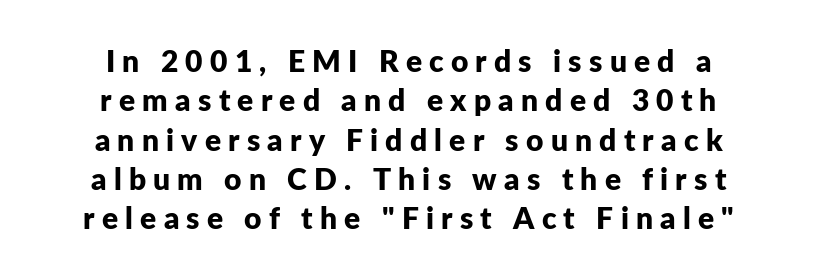
The image shows 30 px bold sans-serif type, upright; set centered, normal line spacing (1.31x), unusually wide letter spacing (+0.24 em), not underlined; low stroke contrast and a medium x-height.
